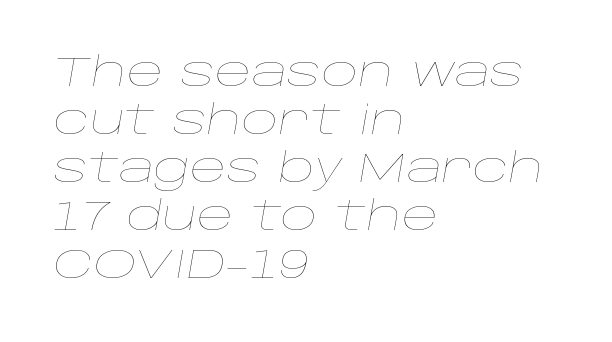
The typesetting does not lean heavy: it is not bold. Short note: letters normally spaced. Where is the straight margin? On the left. The passage shown leans; its letterforms are oblique. Rule under the text: the space is simply empty. Each letter keeps its own natural width here, so spacing adapts to shape.
